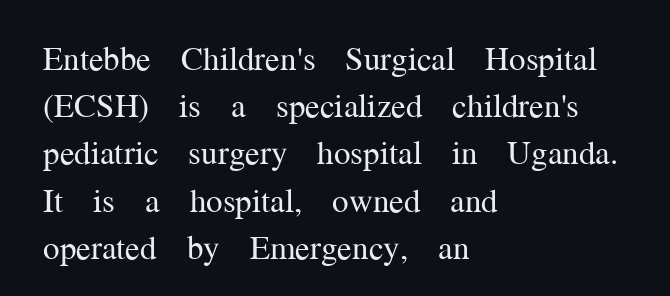
{"serif": "yes", "italic": "no", "bold": "no", "weight": "regular", "width": "normal", "stroke_contrast": "medium", "x_height": "medium", "monospaced": "no", "underline": "no", "align": "left", "line_spacing": "normal", "line_spacing_ratio": 1.43, "letter_spacing": "normal", "letter_spacing_em": 0.0, "glyph_px": 33}
